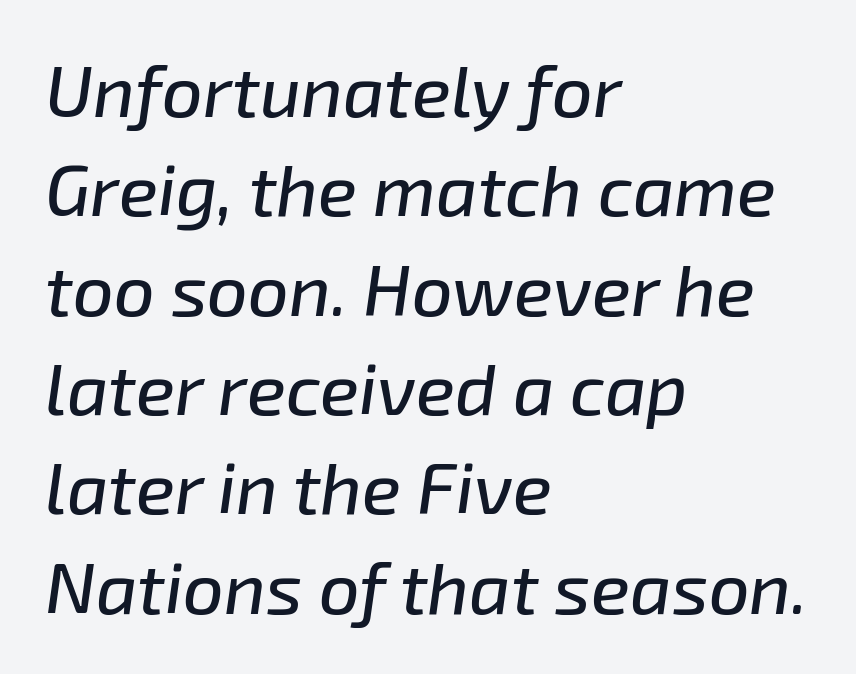
Here the designer chose a conventional face with non-uniform glyph widths. There's an unmistakable incline to the writing here. The tracking reads as untouched default to a designer's eye. Interline gaps are of average width in this sample. The text block is weighted toward the left margin, trailing off unevenly rightward.
